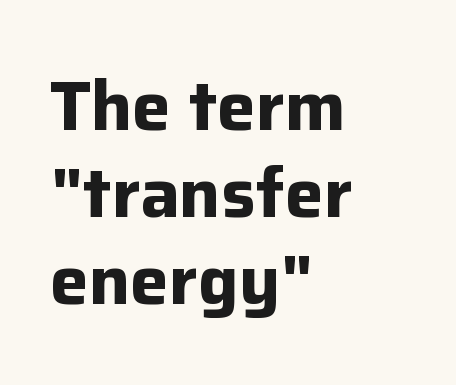
Q: Is the text bold? A: Yes.
Q: Is the text italic (slanted)? A: No, it is upright.
Q: Is the typeface a serif or a sans-serif typeface? A: Sans-serif.
Q: Is the text underlined? A: No.
Q: How is the paragraph aligned? A: Left-aligned.
Q: Is the spacing between letters normal or unusually wide? A: Normal.
Q: Width (condensed, normal, or wide)? A: Normal.
Q: Stroke contrast? A: Low.
Q: x-height? A: Medium.
Q: Monospaced? A: No.
